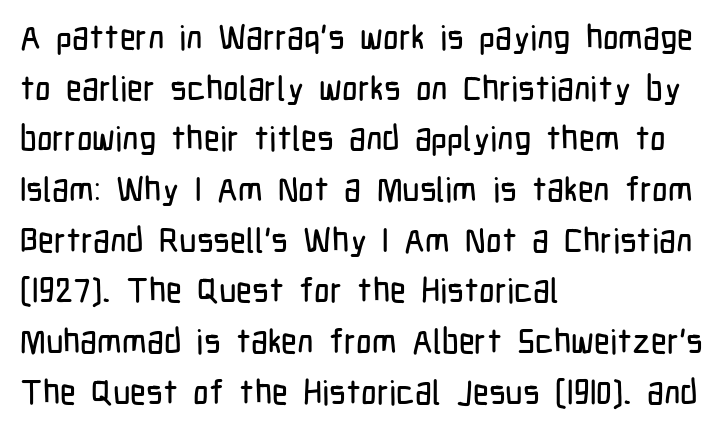
The image shows 34 px condensed sans-serif type, upright; set left-aligned, normal line spacing (1.49x), normal letter spacing, not underlined; low stroke contrast and a medium x-height.
